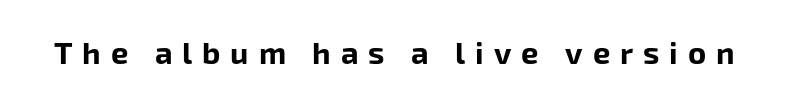
The image shows 31 px bold sans-serif type, upright; set unusually wide letter spacing (+0.32 em), not underlined; low stroke contrast and a medium x-height.
